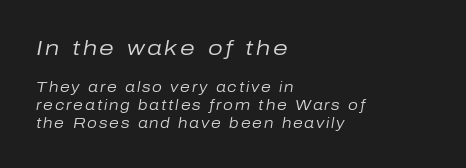
The image shows 21 px text type, italic (leaning right); set left-aligned, normal line spacing (1.27x), not underlined; the first (top) block is 1.5x larger.
